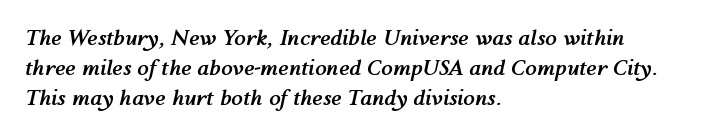
The image shows 21 px bold type, italic (leaning right); set left-aligned, normal line spacing (1.42x), normal letter spacing, not underlined.
